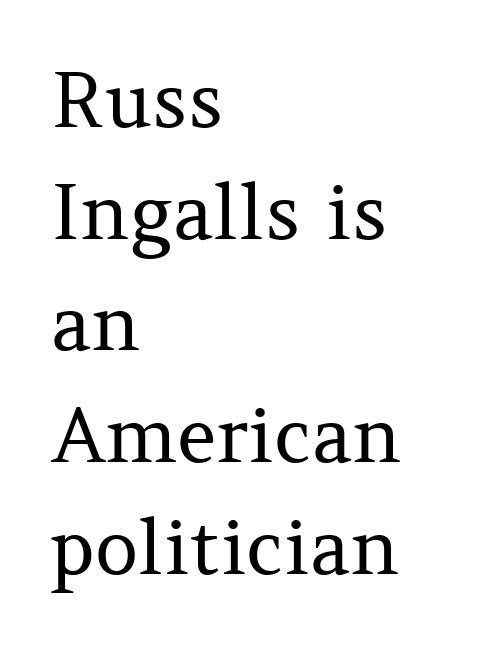
Q: Is the text bold? A: No.
Q: Is the text italic (slanted)? A: No, it is upright.
Q: Is the typeface a serif or a sans-serif typeface? A: Serif.
Q: Is the text underlined? A: No.
Q: How is the paragraph aligned? A: Left-aligned.
Q: Is the spacing between letters normal or unusually wide? A: Normal.
Q: Is the spacing between lines tight, normal or loose? A: Normal.
Q: Width (condensed, normal, or wide)? A: Normal.
Q: Stroke contrast? A: Medium.
Q: x-height? A: Medium.
Q: Monospaced? A: No.
